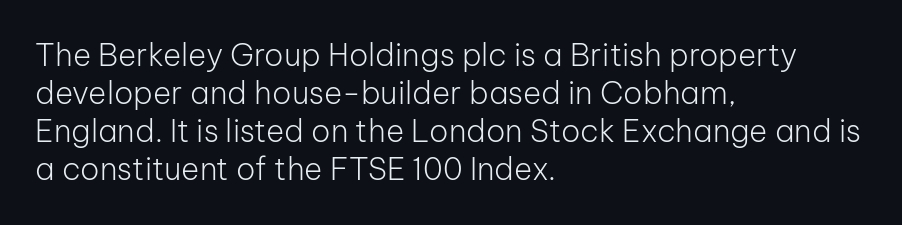
The image shows 31 px light sans-serif type, upright; set left-aligned, line spacing 1.23x, normal letter spacing, not underlined; low stroke contrast and a medium x-height.
